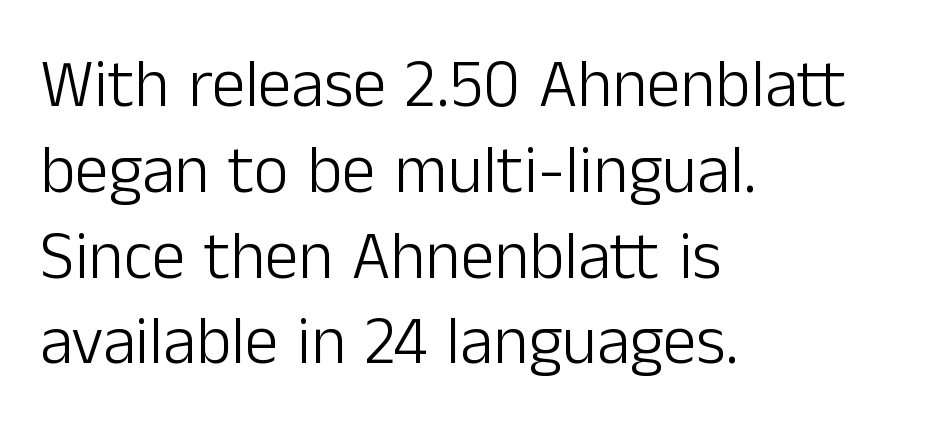
Characters remain perfectly vertical along every line. Interline gaps are of average width in this sample. The rendering uses natural spacing where letterforms have individual widths. This reads as an unemphasized weight, regular at the heaviest.
